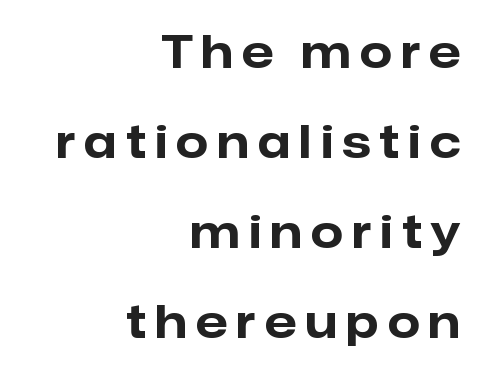
Q: Is the text bold? A: Yes.
Q: Is the text italic (slanted)? A: No, it is upright.
Q: Is the typeface a serif or a sans-serif typeface? A: Sans-serif.
Q: Is the text underlined? A: No.
Q: How is the paragraph aligned? A: Right-aligned.
Q: Is the spacing between letters normal or unusually wide? A: Unusually wide.
Q: Is the spacing between lines tight, normal or loose? A: Loose.
Q: Width (condensed, normal, or wide)? A: Normal.
Q: Stroke contrast? A: Low.
Q: x-height? A: Medium.
Q: Monospaced? A: No.
